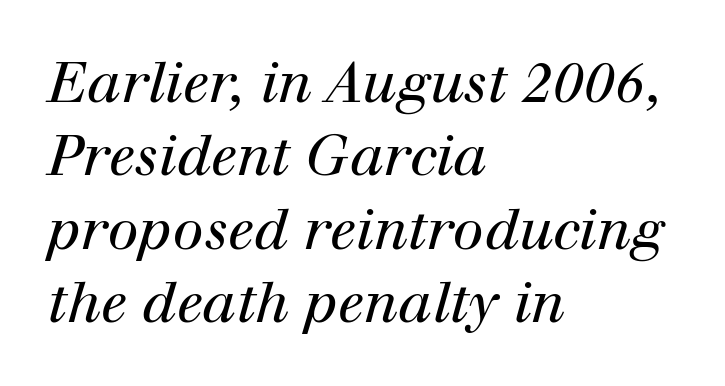
Q: Is the text bold? A: No.
Q: Is the text italic (slanted)? A: Yes, it leans right by about 12 degrees.
Q: Is the typeface a serif or a sans-serif typeface? A: Serif.
Q: Is the text underlined? A: No.
Q: How is the paragraph aligned? A: Left-aligned.
Q: Is the spacing between letters normal or unusually wide? A: Normal.
Q: Is the spacing between lines tight, normal or loose? A: Normal.
Q: Width (condensed, normal, or wide)? A: Normal.
Q: Stroke contrast? A: High.
Q: x-height? A: Medium.
Q: Monospaced? A: No.
